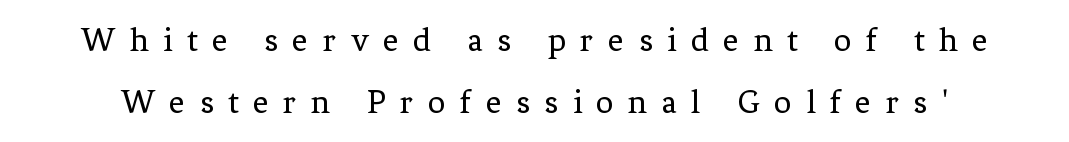
{"serif": "yes", "italic": "no", "bold": "no", "weight": "regular", "width": "normal", "stroke_contrast": "low", "x_height": "medium", "monospaced": "no", "underline": "no", "line_spacing_ratio": 1.76, "letter_spacing": "wide", "letter_spacing_em": 0.41, "glyph_px": 35}
